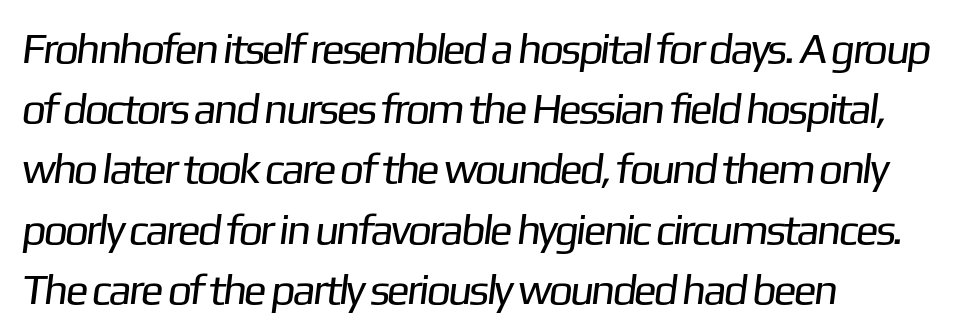
{"serif": "no", "bold": "no", "weight": "regular", "width": "normal", "stroke_contrast": "low", "x_height": "medium", "monospaced": "no", "underline": "no", "align": "left", "line_spacing": "normal", "line_spacing_ratio": 1.4, "letter_spacing": "normal", "letter_spacing_em": 0.0, "glyph_px": 43}
